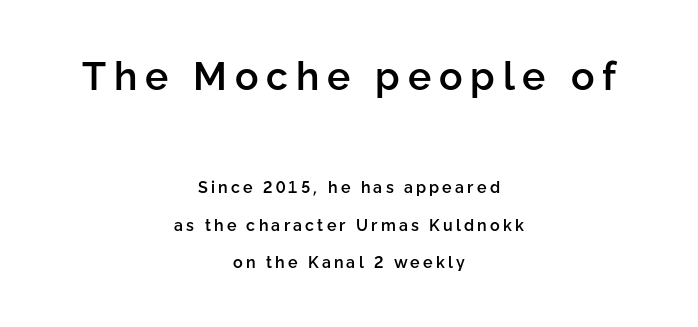
Q: Is the text bold? A: Semi-bold.
Q: Is the text italic (slanted)? A: No, it is upright.
Q: Is the typeface a serif or a sans-serif typeface? A: Sans-serif.
Q: Is the text underlined? A: No.
Q: How is the paragraph aligned? A: Centered.
Q: Is the spacing between letters normal or unusually wide? A: Unusually wide.
Q: Is the spacing between lines tight, normal or loose? A: Loose.
Q: Which block of text is set in a larger size, the first (top) or the second (bottom)? A: The first (top) one.
Q: Width (condensed, normal, or wide)? A: Normal.
Q: Stroke contrast? A: Low.
Q: x-height? A: Medium.
Q: Monospaced? A: No.
